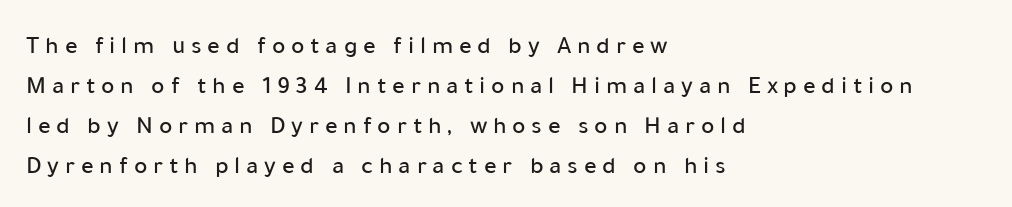
Q: Is the text italic (slanted)? A: No, it is upright.
Q: Is the text underlined? A: No.
Q: How is the paragraph aligned? A: Left-aligned.
Q: Is the spacing between letters normal or unusually wide? A: Unusually wide.
Q: Is the spacing between lines tight, normal or loose? A: Normal.
